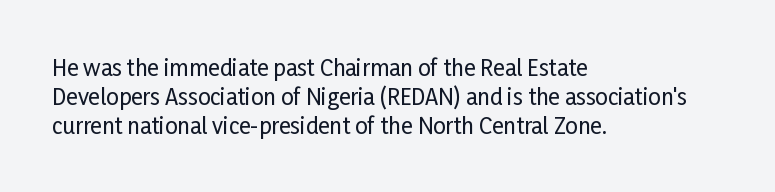
Q: Is the text italic (slanted)? A: No, it is upright.
Q: Is the text underlined? A: No.
Q: How is the paragraph aligned? A: Left-aligned.
Q: Is the spacing between letters normal or unusually wide? A: Normal.
Q: Is the spacing between lines tight, normal or loose? A: Normal.
